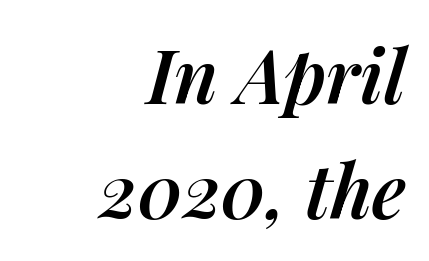
The image shows 74 px semibold type, italic (leaning right); set right-aligned, normal line spacing (1.55x), normal letter spacing, not underlined; medium stroke contrast and a medium x-height.
